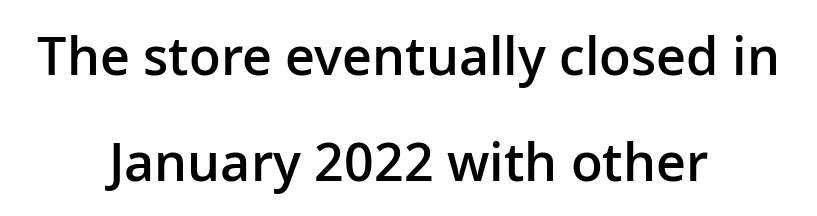
Q: Is the text bold? A: Semi-bold.
Q: Is the text italic (slanted)? A: No, it is upright.
Q: Is the typeface a serif or a sans-serif typeface? A: Sans-serif.
Q: Is the text underlined? A: No.
Q: How is the paragraph aligned? A: Centered.
Q: Is the spacing between letters normal or unusually wide? A: Normal.
Q: Is the spacing between lines tight, normal or loose? A: Loose.
Q: Width (condensed, normal, or wide)? A: Normal.
Q: Stroke contrast? A: Low.
Q: x-height? A: Medium.
Q: Monospaced? A: No.
